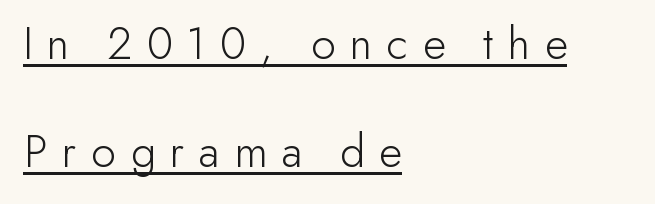
The image shows 48 px light sans-serif type, upright; set left-aligned, loose line spacing (2.26x), unusually wide letter spacing (+0.3 em), underlined; low stroke contrast and a small x-height.
